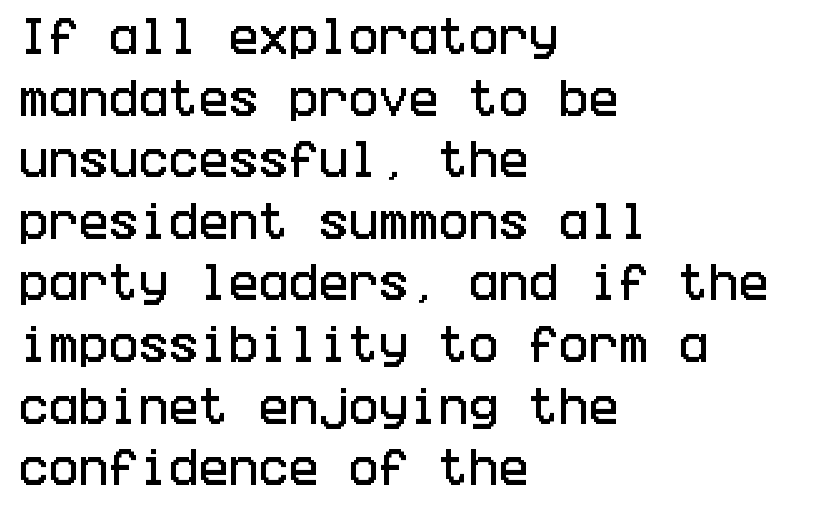
Q: Is the text italic (slanted)? A: No, it is upright.
Q: Is the typeface a serif or a sans-serif typeface? A: Sans-serif.
Q: Is the text underlined? A: No.
Q: How is the paragraph aligned? A: Left-aligned.
Q: Is the spacing between letters normal or unusually wide? A: Normal.
Q: Is the spacing between lines tight, normal or loose? A: Normal.
Q: Width (condensed, normal, or wide)? A: Condensed.
Q: Stroke contrast? A: Low.
Q: x-height? A: Large.
